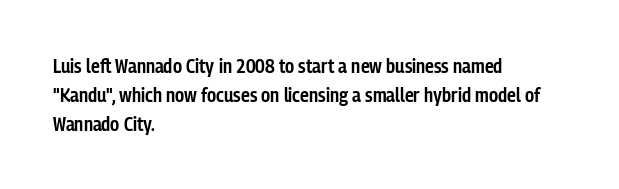
The typography opts for an upright posture over an oblique one. Descenders hang freely into open space. These lines sit exactly where default settings would place them. Stroke thickness is moderately raised; the sample reads as semibold. What stands out about the letter spacing? Nothing — it is the standard amount.
